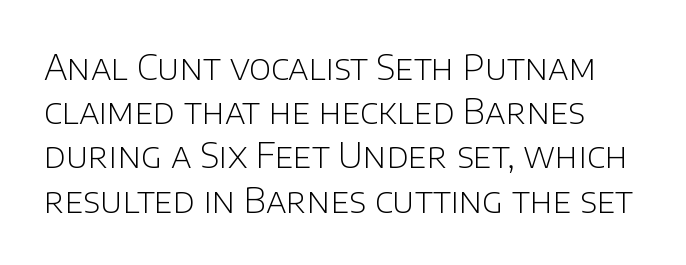
Q: Is the text bold? A: No.
Q: Is the text italic (slanted)? A: No, it is upright.
Q: Is the typeface a serif or a sans-serif typeface? A: Sans-serif.
Q: Is the text underlined? A: No.
Q: Is the spacing between letters normal or unusually wide? A: Normal.
Q: Is the spacing between lines tight, normal or loose? A: Normal.
Q: Width (condensed, normal, or wide)? A: Normal.
Q: Stroke contrast? A: Low.
Q: x-height? A: Large.
Q: Monospaced? A: No.
